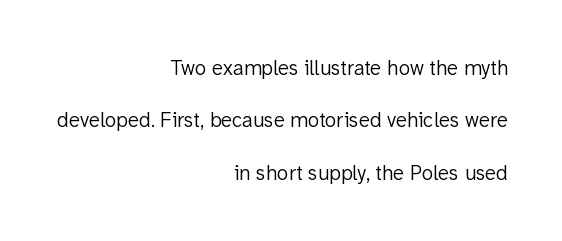
Q: Is the text bold? A: No.
Q: Is the text italic (slanted)? A: No, it is upright.
Q: Is the text underlined? A: No.
Q: How is the paragraph aligned? A: Right-aligned.
Q: Is the spacing between letters normal or unusually wide? A: Normal.
Q: Is the spacing between lines tight, normal or loose? A: Loose.
